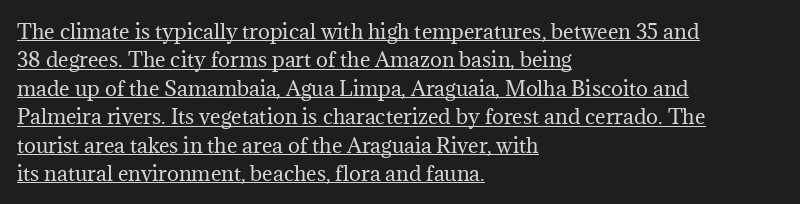
Q: Is the text bold? A: No.
Q: Is the text italic (slanted)? A: No, it is upright.
Q: Is the text underlined? A: Yes.
Q: How is the paragraph aligned? A: Left-aligned.
Q: Is the spacing between letters normal or unusually wide? A: Normal.
Q: Is the spacing between lines tight, normal or loose? A: Normal.
